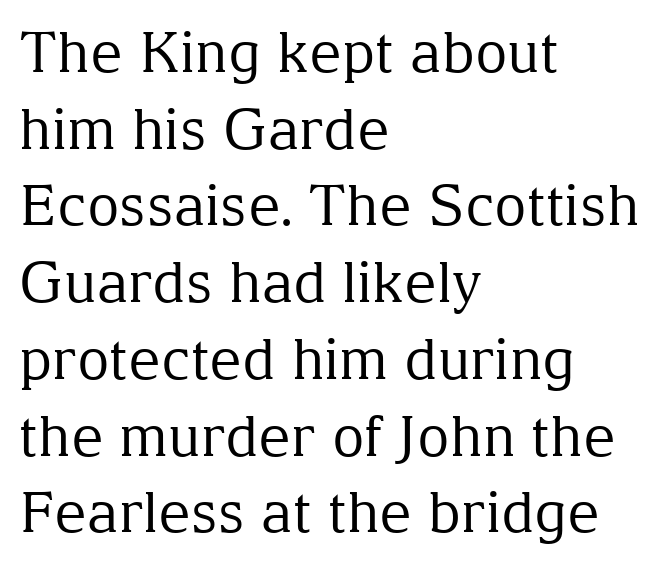
Serifs: yes, visible at the terminals of the letterforms. The font is comparable to plain body text, perhaps lighter. The compositor pushed each line to the left boundary. The lettering holds an erect, upright posture throughout. Letters rest on an invisible, unmarked baseline. Inter-character spacing is left at the font's built-in metrics.
